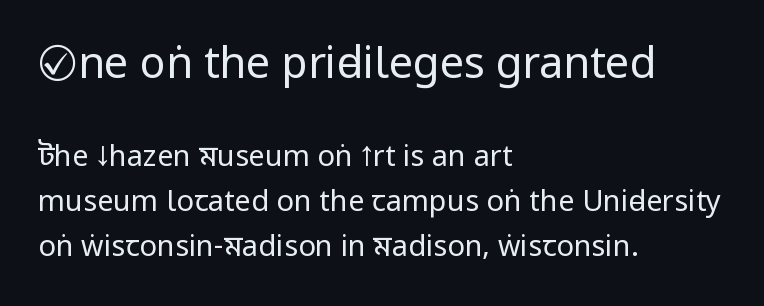
{"serif": "no", "italic": "no", "bold": "no", "weight": "regular", "width": "condensed", "stroke_contrast": "low", "underline": "no", "align": "left", "line_spacing": "normal", "line_spacing_ratio": 1.55, "letter_spacing": "normal", "letter_spacing_em": 0.0, "larger_block": "first", "size_ratio": 1.48, "glyph_px": 43}
